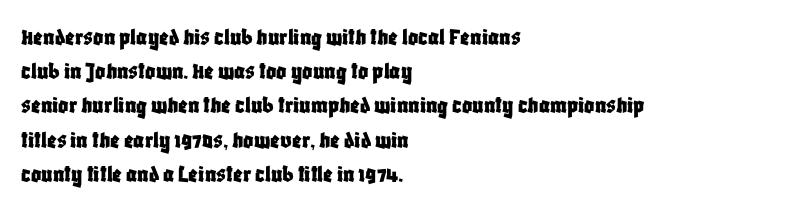
The image shows 25 px text type, upright; set left-aligned, normal line spacing (1.37x), normal letter spacing, not underlined.
